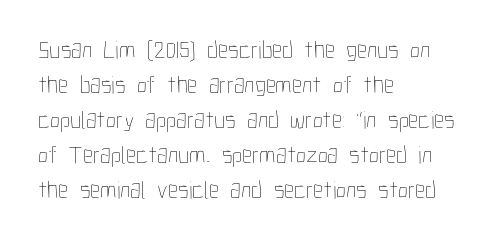
Q: Is the text bold? A: No.
Q: Is the text italic (slanted)? A: No, it is upright.
Q: Is the text underlined? A: No.
Q: How is the paragraph aligned? A: Left-aligned.
Q: Is the spacing between letters normal or unusually wide? A: Normal.
Q: Is the spacing between lines tight, normal or loose? A: Normal.
